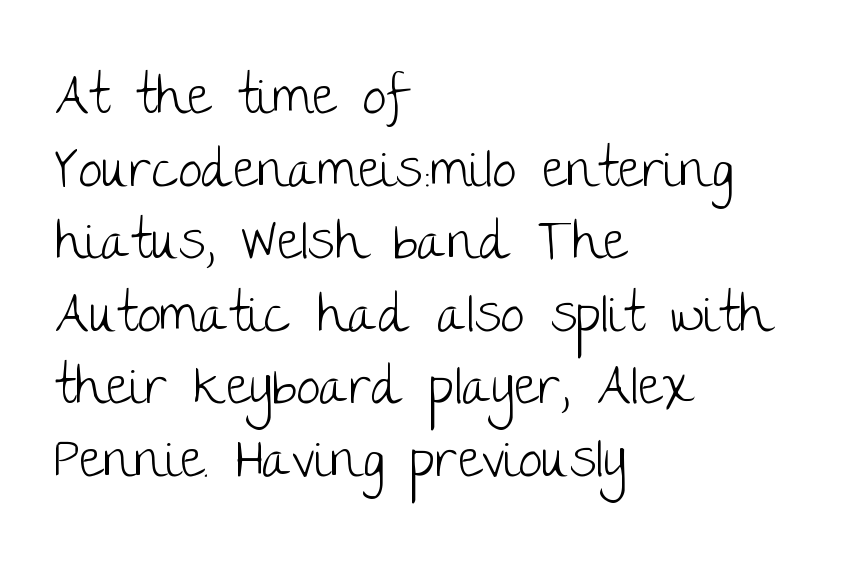
Q: Is the text bold? A: No.
Q: Is the text italic (slanted)? A: No, it is upright.
Q: Is the typeface a serif or a sans-serif typeface? A: Sans-serif.
Q: Is the text underlined? A: No.
Q: How is the paragraph aligned? A: Left-aligned.
Q: Is the spacing between letters normal or unusually wide? A: Normal.
Q: Is the spacing between lines tight, normal or loose? A: Normal.
Q: Width (condensed, normal, or wide)? A: Normal.
Q: Stroke contrast? A: Low.
Q: x-height? A: Large.
Q: Monospaced? A: No.
